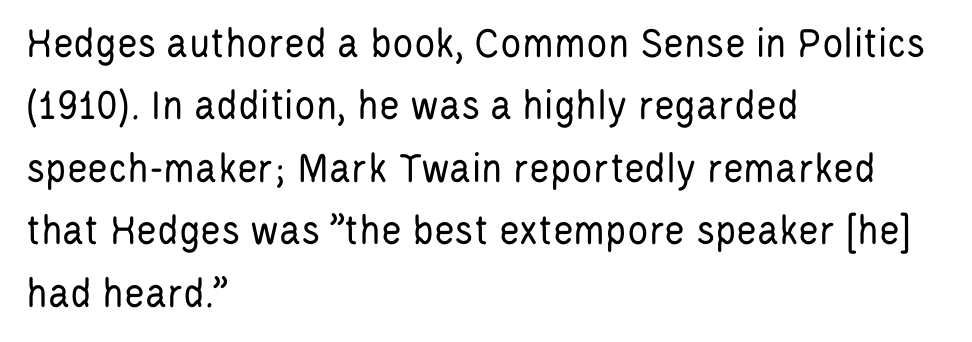
Q: Is the text bold? A: No.
Q: Is the text italic (slanted)? A: No, it is upright.
Q: Is the typeface a serif or a sans-serif typeface? A: Sans-serif.
Q: Is the text underlined? A: No.
Q: How is the paragraph aligned? A: Left-aligned.
Q: Is the spacing between letters normal or unusually wide? A: Normal.
Q: Is the spacing between lines tight, normal or loose? A: Normal.
Q: Width (condensed, normal, or wide)? A: Condensed.
Q: Stroke contrast? A: Low.
Q: x-height? A: Large.
Q: Monospaced? A: No.
